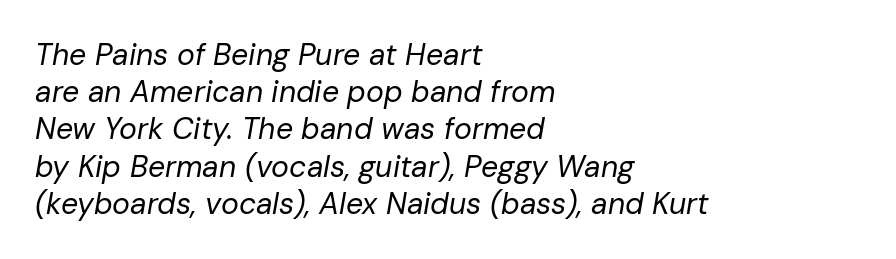
The image shows 30 px regular-weight type, italic (leaning right); set left-aligned, line spacing 1.24x, normal letter spacing, not underlined; low stroke contrast and a medium x-height.
